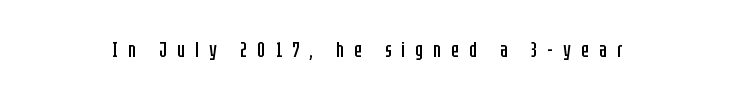
Q: Is the text bold? A: No.
Q: Is the text italic (slanted)? A: No, it is upright.
Q: Is the text underlined? A: No.
Q: Is the spacing between letters normal or unusually wide? A: Unusually wide.
